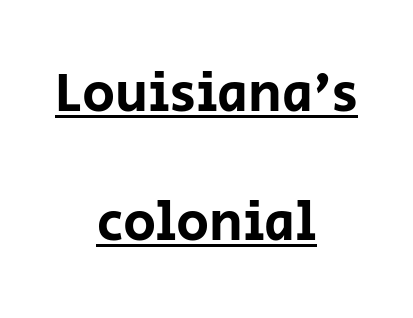
Is there an underline? Yes — a line sits under the letters. Each letter keeps its own natural width here, so spacing adapts to shape. Posture: straight, roman, zero tilt. Unlike a traditional serif, this face leaves its strokes unadorned.
